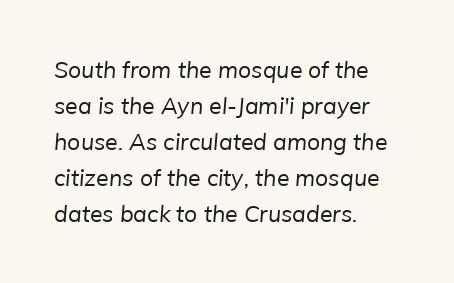
Weight: not bold — regular or lighter. Standard letterfit; no display-style spreading of the glyphs. Clear beneath every line of the passage. Caption: multi-line text, flush left, ragged right.
